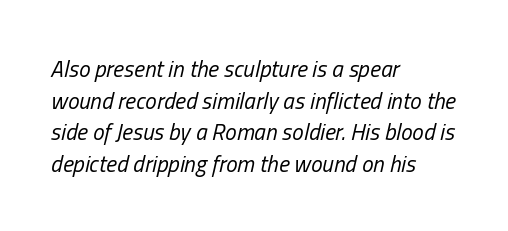
Q: Is the text bold? A: No.
Q: Is the text italic (slanted)? A: Yes, it leans right by about 13 degrees.
Q: Is the text underlined? A: No.
Q: How is the paragraph aligned? A: Left-aligned.
Q: Is the spacing between letters normal or unusually wide? A: Normal.
Q: Is the spacing between lines tight, normal or loose? A: Normal.
